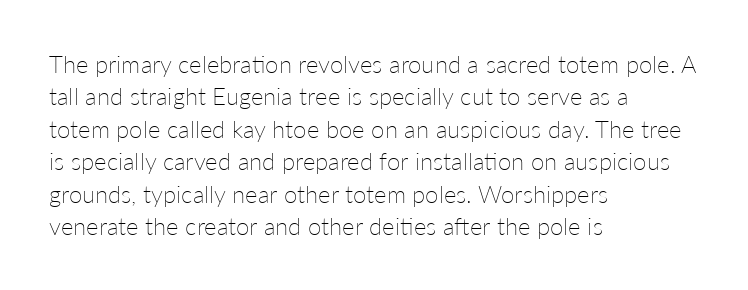
The typesetter chose a ragged-right arrangement here. In terms of letterspacing, this is plain default setting. Descenders hang freely into open space. A typesetter would call this leading conventional body-copy spacing. Stems and bowls with no extra thickness — not bold.
